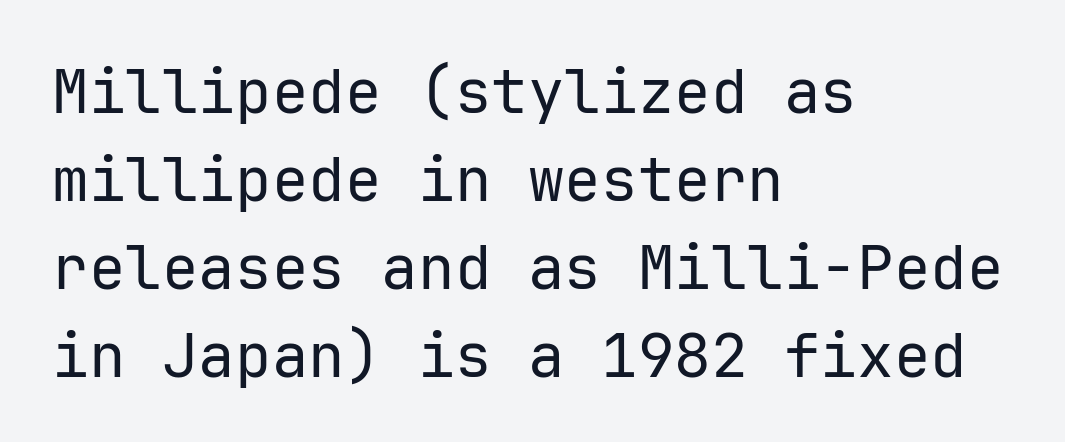
{"serif": "no", "italic": "no", "bold": "no", "weight": "regular", "width": "normal", "stroke_contrast": "low", "x_height": "medium", "monospaced": "yes", "underline": "no", "align": "left", "line_spacing": "normal", "line_spacing_ratio": 1.44, "letter_spacing": "normal", "letter_spacing_em": 0.0, "glyph_px": 61}
